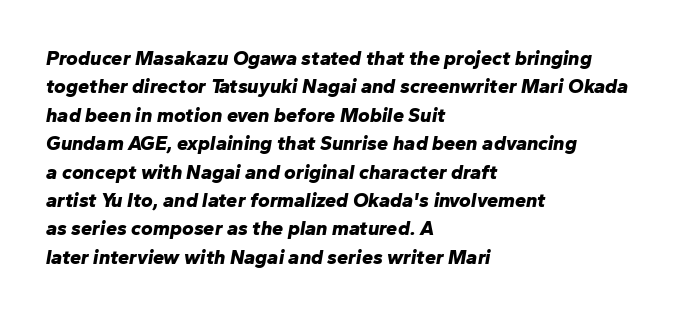
Notice how descenders clear the ascenders below comfortably — that's standard leading. Honestly, there is no underline to notice here at all. Tall strokes in this sample are angled rather than plumb. The setting favours the left margin, as ordinary paragraphs usually do. Strokes here are thick enough to call this a true bold. You could call the tracking neutral — neither tight nor loose.
